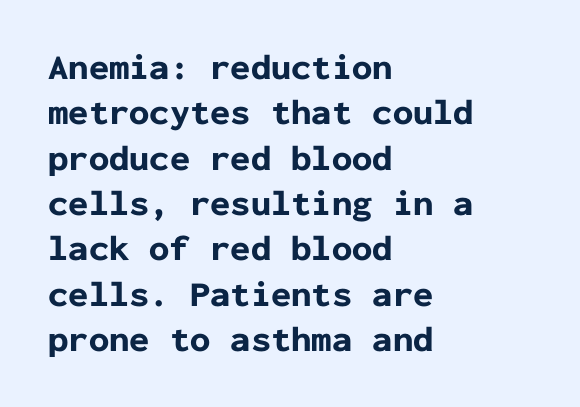
{"serif": "no", "italic": "no", "bold": "yes", "weight": "bold", "width": "normal", "stroke_contrast": "low", "x_height": "medium", "monospaced": "yes", "underline": "no", "align": "left", "line_spacing": "normal", "line_spacing_ratio": 1.26, "letter_spacing": "normal", "letter_spacing_em": 0.0, "glyph_px": 36}
